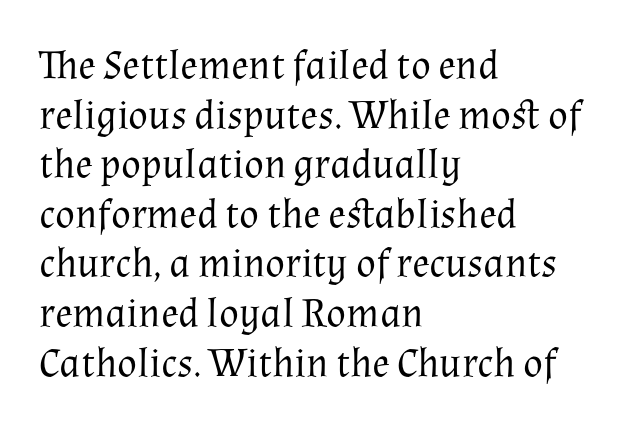
{"serif": "yes", "italic": "no", "bold": "no", "weight": "regular", "width": "normal", "stroke_contrast": "medium", "x_height": "medium", "monospaced": "no", "underline": "no", "align": "left", "line_spacing_ratio": 1.21, "letter_spacing": "normal", "letter_spacing_em": 0.0, "glyph_px": 41}
